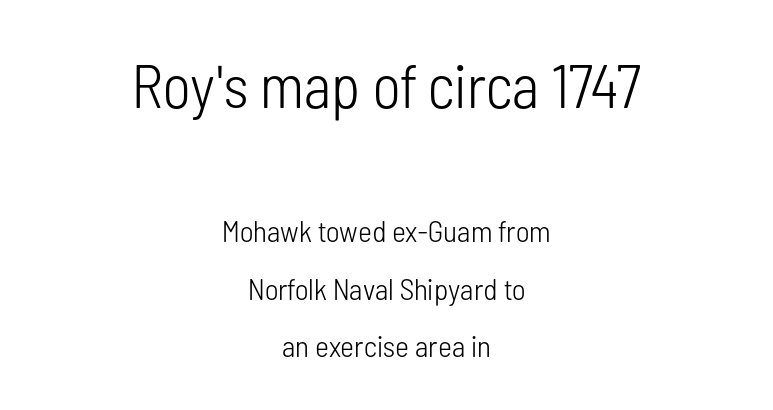
How would I describe the line gaps? Wide and relaxed. Are there feet on the stems? There aren't — it's a sans. Only glyphs here, with clear space below each row. Ordinary non-slanted type is in use. Note the varied advance widths — an 'i' is clearly narrower than an 'm'.
